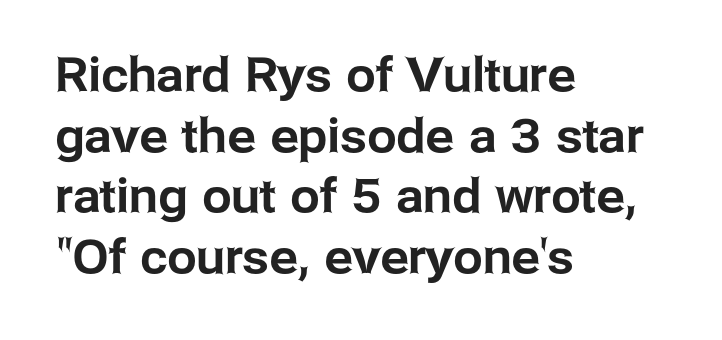
Q: Is the text italic (slanted)? A: No, it is upright.
Q: Is the typeface a serif or a sans-serif typeface? A: Sans-serif.
Q: Is the text underlined? A: No.
Q: How is the paragraph aligned? A: Left-aligned.
Q: Is the spacing between letters normal or unusually wide? A: Normal.
Q: Is the spacing between lines tight, normal or loose? A: Normal.
Q: Width (condensed, normal, or wide)? A: Normal.
Q: Stroke contrast? A: Low.
Q: x-height? A: Medium.
Q: Monospaced? A: No.
